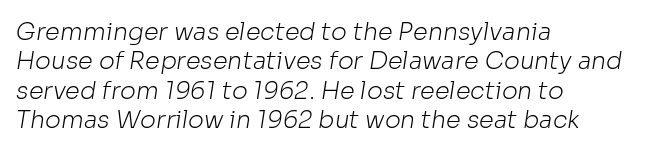
Q: Is the text bold? A: No.
Q: Is the text underlined? A: No.
Q: How is the paragraph aligned? A: Left-aligned.
Q: Is the spacing between letters normal or unusually wide? A: Normal.
